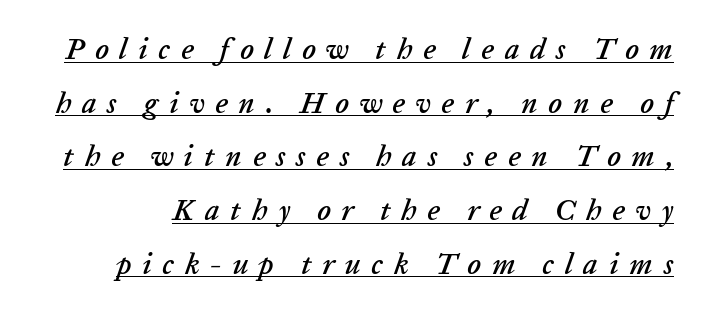
{"italic": "yes", "lean": "right", "slant_degrees": 20, "width": "normal", "stroke_contrast": "low", "x_height": "medium", "monospaced": "no", "underline": "yes", "line_spacing_ratio": 1.85, "letter_spacing": "wide", "letter_spacing_em": 0.37, "glyph_px": 29}
